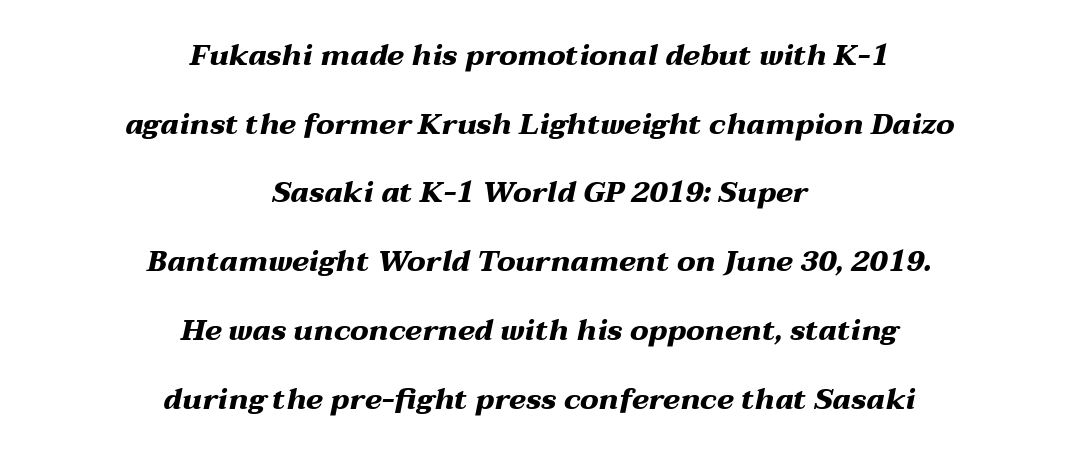
Q: Is the text bold? A: Yes.
Q: Is the text italic (slanted)? A: Yes, it leans right by about 12 degrees.
Q: Is the text underlined? A: No.
Q: How is the paragraph aligned? A: Centered.
Q: Is the spacing between letters normal or unusually wide? A: Normal.
Q: Is the spacing between lines tight, normal or loose? A: Loose.
Q: Width (condensed, normal, or wide)? A: Wide.
Q: Stroke contrast? A: Medium.
Q: x-height? A: Medium.
Q: Monospaced? A: No.
